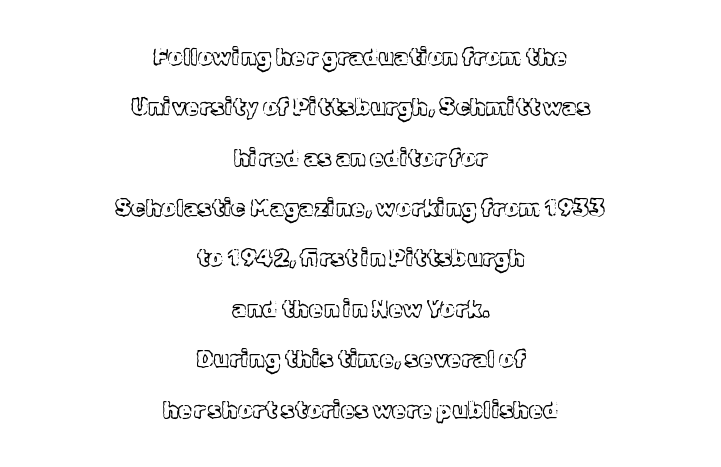
{"italic": "no", "underline": "no", "align": "center", "line_spacing": "loose", "line_spacing_ratio": 2.19, "letter_spacing": "normal", "letter_spacing_em": 0.0, "glyph_px": 23}
